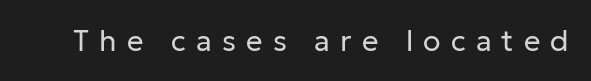
{"serif": "no", "italic": "no", "bold": "no", "weight": "regular", "width": "normal", "stroke_contrast": "low", "x_height": "medium", "monospaced": "no", "underline": "no", "letter_spacing": "wide", "letter_spacing_em": 0.35, "glyph_px": 29}
